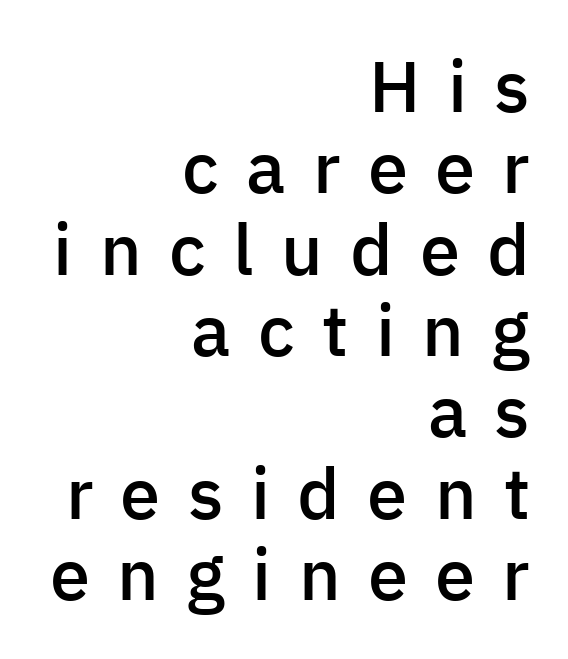
The specimen reads as upright at a glance. Compared with a flush-left layout, this one pins lines to the opposite, right side. Does extra space separate the letters? Yes, quite a lot of it. Very little white space separates one row of letters from the next. Bare-footed words on every line. The font is running at a semibold setting, under full bold.
